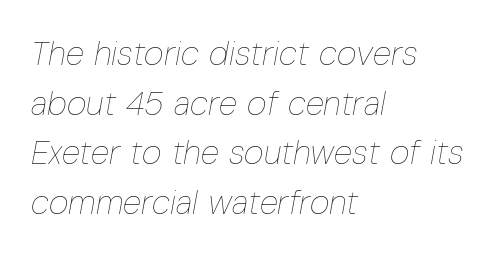
Q: Is the text bold? A: No.
Q: Is the text italic (slanted)? A: Yes, it leans right by about 10 degrees.
Q: Is the text underlined? A: No.
Q: How is the paragraph aligned? A: Left-aligned.
Q: Is the spacing between letters normal or unusually wide? A: Normal.
Q: Is the spacing between lines tight, normal or loose? A: Normal.
Q: Width (condensed, normal, or wide)? A: Condensed.
Q: Stroke contrast? A: Low.
Q: x-height? A: Medium.
Q: Monospaced? A: No.
